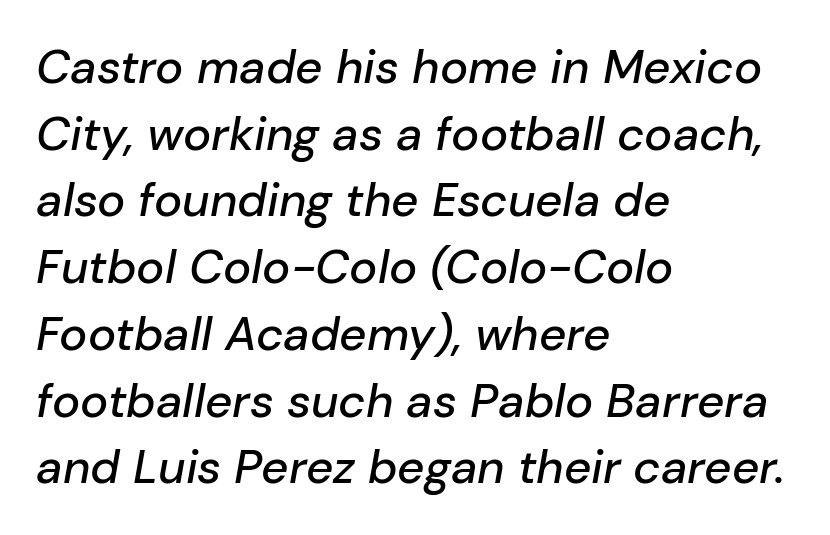
{"italic": "yes", "lean": "right", "slant_degrees": 10, "width": "normal", "stroke_contrast": "low", "x_height": "medium", "monospaced": "no", "underline": "no", "align": "left", "line_spacing": "normal", "line_spacing_ratio": 1.42, "letter_spacing": "normal", "letter_spacing_em": 0.0, "glyph_px": 47}
